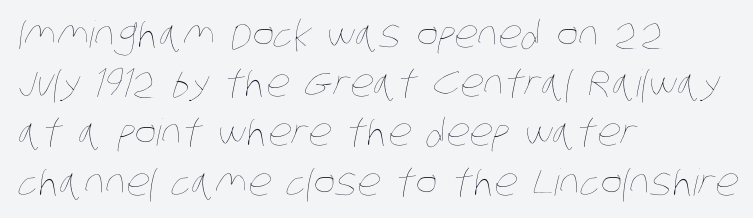
Q: Is the text bold? A: No.
Q: Is the text underlined? A: No.
Q: How is the paragraph aligned? A: Left-aligned.
Q: Is the spacing between letters normal or unusually wide? A: Normal.
Q: Is the spacing between lines tight, normal or loose? A: Normal.
Q: Width (condensed, normal, or wide)? A: Condensed.
Q: Stroke contrast? A: Low.
Q: x-height? A: Large.
Q: Monospaced? A: No.
